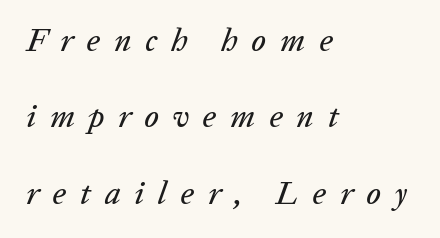
The glyphs look as if they've been sheared to an angle. Each new line begins a long way beneath the previous one. The passage shown is typed in a proportional face where columns would drift. Type without underlining.
